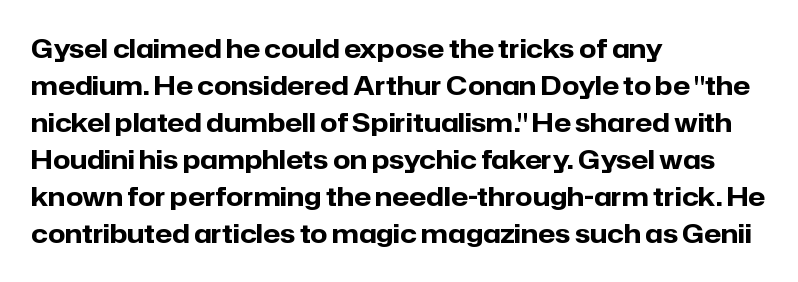
Q: Is the text bold? A: Yes.
Q: Is the text italic (slanted)? A: No, it is upright.
Q: Is the text underlined? A: No.
Q: How is the paragraph aligned? A: Left-aligned.
Q: Is the spacing between letters normal or unusually wide? A: Normal.
Q: Is the spacing between lines tight, normal or loose? A: Normal.
